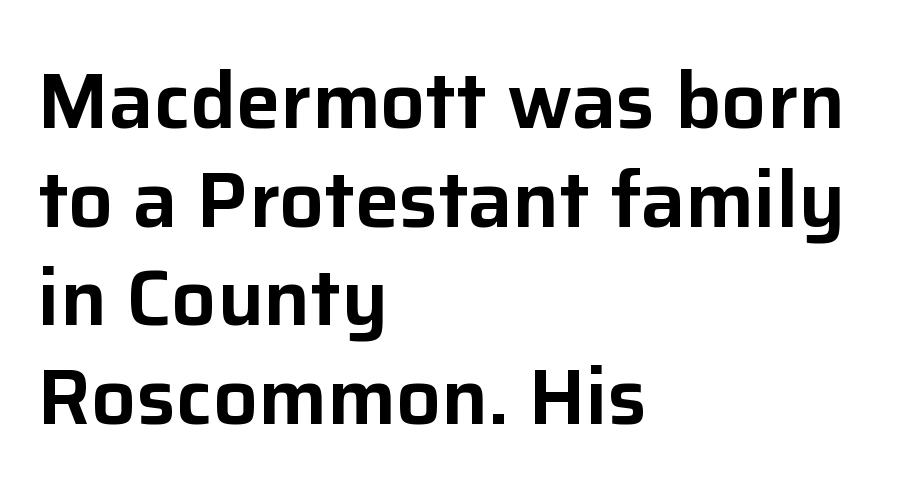
Q: Is the text italic (slanted)? A: No, it is upright.
Q: Is the typeface a serif or a sans-serif typeface? A: Sans-serif.
Q: Is the text underlined? A: No.
Q: How is the paragraph aligned? A: Left-aligned.
Q: Is the spacing between letters normal or unusually wide? A: Normal.
Q: Is the spacing between lines tight, normal or loose? A: Normal.
Q: Width (condensed, normal, or wide)? A: Normal.
Q: Stroke contrast? A: Low.
Q: x-height? A: Medium.
Q: Monospaced? A: No.
